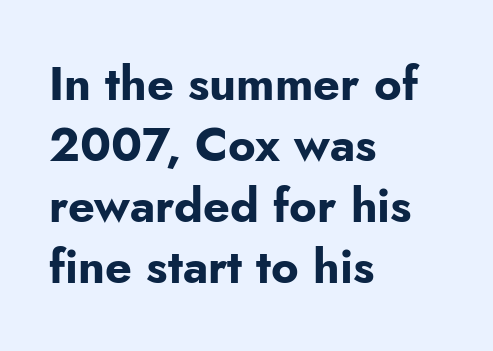
Compared with typical body copy, the letter spacing here is the same. These lines are set flush left with a ragged right edge. The block of text has a typical density, with ordinary space between rows. Check where the strokes stop: nothing finishes them off — pure sans. The string is rendered with underlining switched off.
